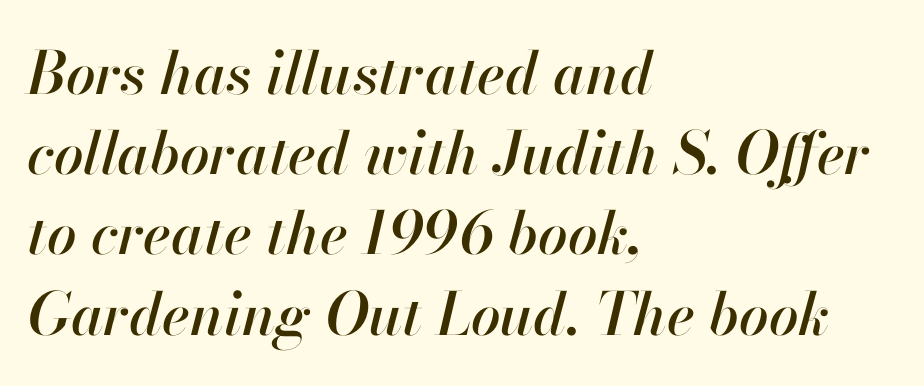
Proportional: the letters do not fall into vertical columns. Horizontal alignment here is leftward, the default for most running prose. The face used here is rendered with its standard letterfit. Compared with ordinary roman type, these characters are visibly tilted. Quick note: underline off.
